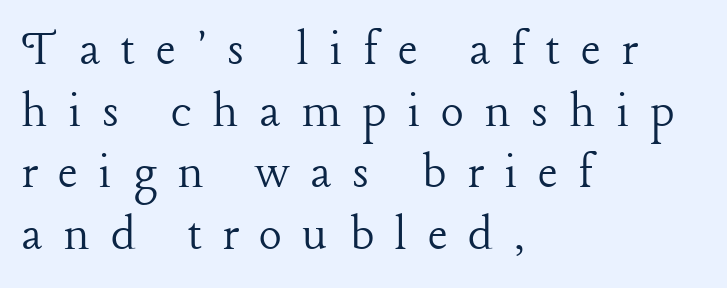
Q: Is the text bold? A: No.
Q: Is the text italic (slanted)? A: No, it is upright.
Q: Is the typeface a serif or a sans-serif typeface? A: Serif.
Q: Is the text underlined? A: No.
Q: How is the paragraph aligned? A: Left-aligned.
Q: Is the spacing between letters normal or unusually wide? A: Unusually wide.
Q: Is the spacing between lines tight, normal or loose? A: Tight.
Q: Width (condensed, normal, or wide)? A: Normal.
Q: Stroke contrast? A: Low.
Q: x-height? A: Medium.
Q: Monospaced? A: No.
